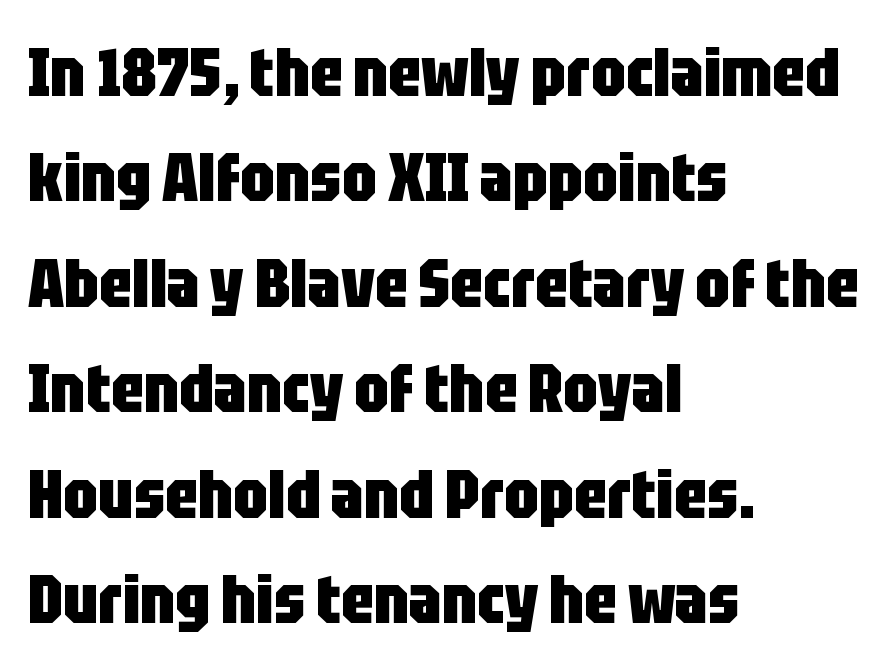
Q: Is the text bold? A: Yes.
Q: Is the text italic (slanted)? A: No, it is upright.
Q: Is the typeface a serif or a sans-serif typeface? A: Sans-serif.
Q: Is the text underlined? A: No.
Q: How is the paragraph aligned? A: Left-aligned.
Q: Is the spacing between letters normal or unusually wide? A: Normal.
Q: Is the spacing between lines tight, normal or loose? A: Normal.
Q: Width (condensed, normal, or wide)? A: Condensed.
Q: Stroke contrast? A: Low.
Q: x-height? A: Large.
Q: Monospaced? A: No.
